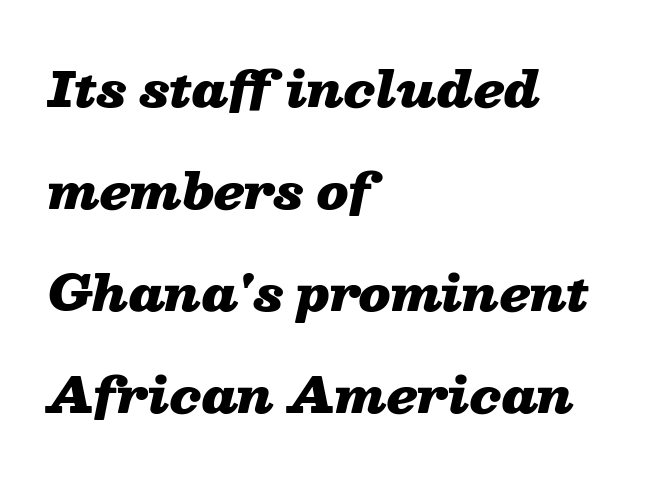
{"italic": "yes", "lean": "right", "slant_degrees": 13, "bold": "yes", "weight": "heavy", "width": "wide", "stroke_contrast": "low", "x_height": "medium", "monospaced": "no", "underline": "no", "align": "left", "line_spacing": "loose", "line_spacing_ratio": 2.17, "letter_spacing": "normal", "letter_spacing_em": 0.0, "glyph_px": 47}
